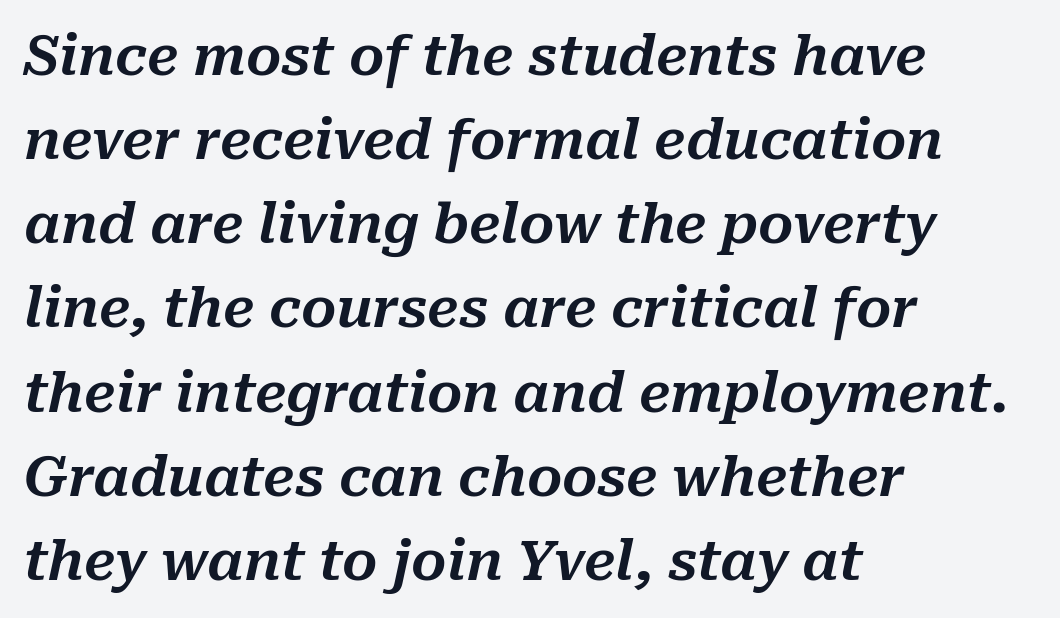
{"italic": "yes", "lean": "right", "slant_degrees": 10, "width": "normal", "stroke_contrast": "medium", "x_height": "medium", "monospaced": "no", "underline": "no", "align": "left", "line_spacing": "normal", "line_spacing_ratio": 1.53, "letter_spacing": "normal", "letter_spacing_em": 0.0, "glyph_px": 55}
